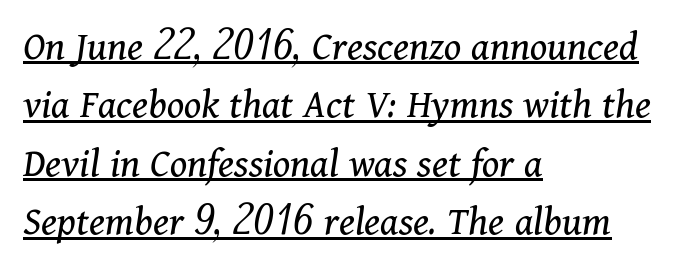
{"serif": "yes", "italic": "yes", "lean": "right", "slant_degrees": 11, "bold": "no", "weight": "regular", "width": "normal", "stroke_contrast": "medium", "x_height": "medium", "monospaced": "no", "underline": "yes", "align": "left", "line_spacing": "normal", "line_spacing_ratio": 1.36, "letter_spacing": "normal", "letter_spacing_em": 0.0, "glyph_px": 43}
